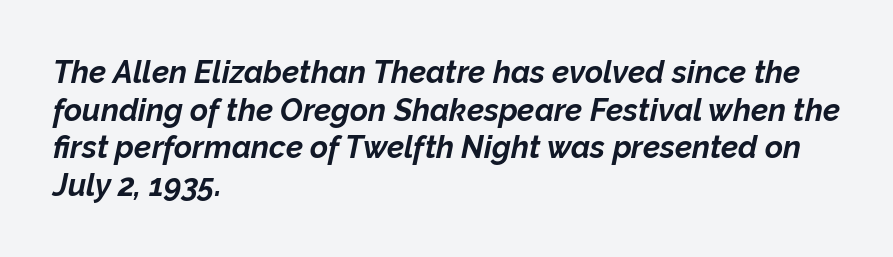
{"italic": "yes", "lean": "right", "slant_degrees": 12, "bold": "yes", "weight": "bold", "width": "normal", "stroke_contrast": "low", "x_height": "medium", "monospaced": "no", "underline": "no", "align": "left", "line_spacing_ratio": 1.21, "letter_spacing": "normal", "letter_spacing_em": 0.0, "glyph_px": 31}
